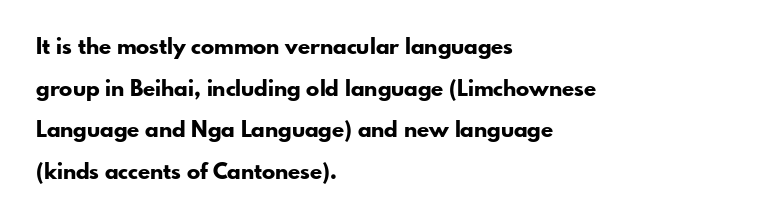
The image shows 22 px bold type, upright; set left-aligned, line spacing 1.89x, normal letter spacing, not underlined.
